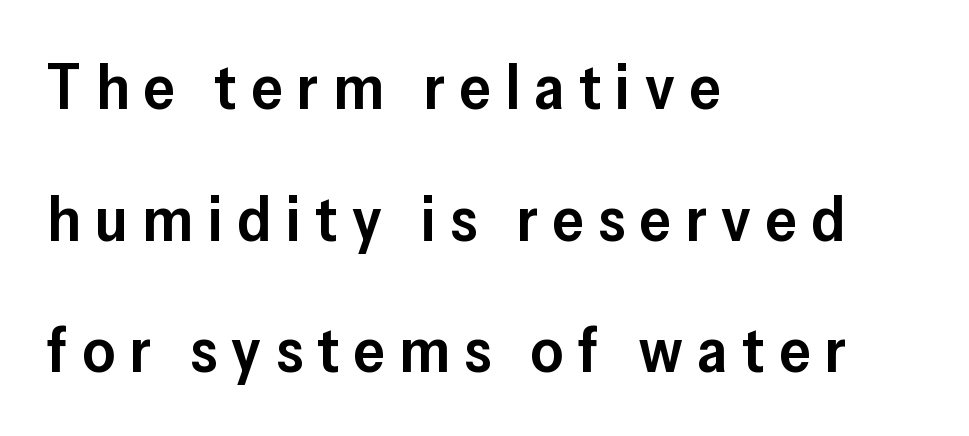
{"serif": "no", "italic": "no", "bold": "semi", "weight": "semibold", "width": "normal", "stroke_contrast": "low", "x_height": "medium", "monospaced": "no", "underline": "no", "align": "left", "line_spacing": "loose", "line_spacing_ratio": 2.09, "letter_spacing": "wide", "letter_spacing_em": 0.23, "glyph_px": 63}
